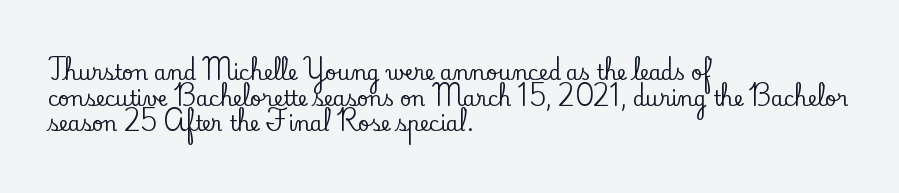
{"italic": "no", "underline": "no", "align": "left", "line_spacing": "normal", "line_spacing_ratio": 1.28, "letter_spacing": "normal", "letter_spacing_em": 0.0, "glyph_px": 20}
